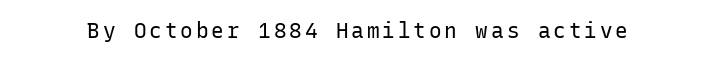
{"italic": "no", "bold": "no", "underline": "no", "glyph_px": 21}
